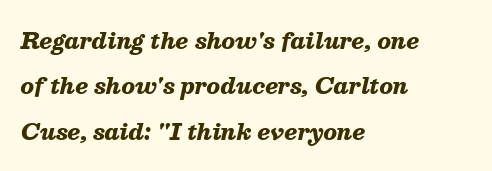
The image shows 22 px bold type, italic (leaning right); set left-aligned, loose line spacing (2.06x), normal letter spacing, not underlined.
